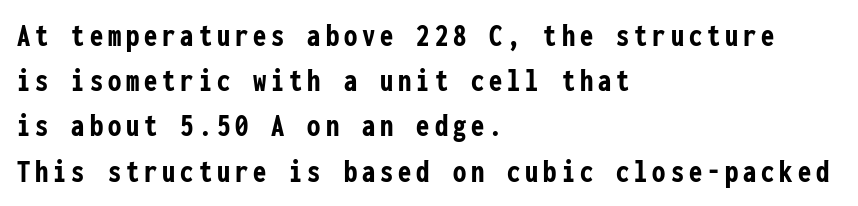
The image shows 33 px semibold, condensed sans-serif type, upright, monospaced; set left-aligned, normal line spacing (1.37x), not underlined; low stroke contrast and a medium x-height.
